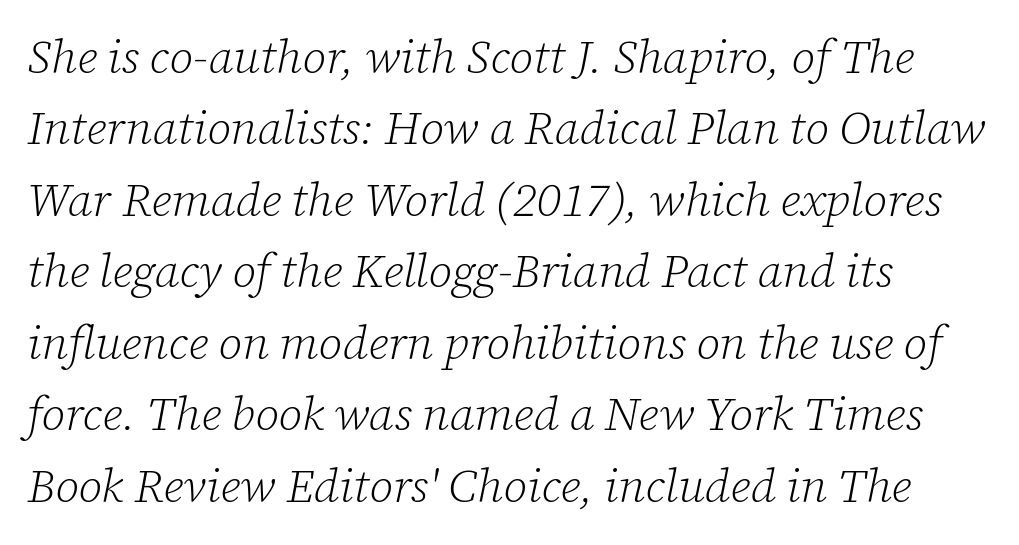
{"serif": "yes", "italic": "yes", "lean": "right", "slant_degrees": 12, "bold": "no", "weight": "light", "width": "normal", "stroke_contrast": "low", "x_height": "medium", "monospaced": "no", "underline": "no", "align": "left", "line_spacing": "normal", "line_spacing_ratio": 1.52, "letter_spacing": "normal", "letter_spacing_em": 0.0, "glyph_px": 47}
